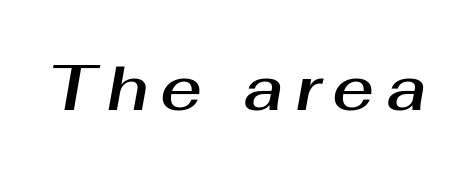
The image shows 64 px text type, italic (leaning right); set not underlined; medium stroke contrast and a medium x-height.
